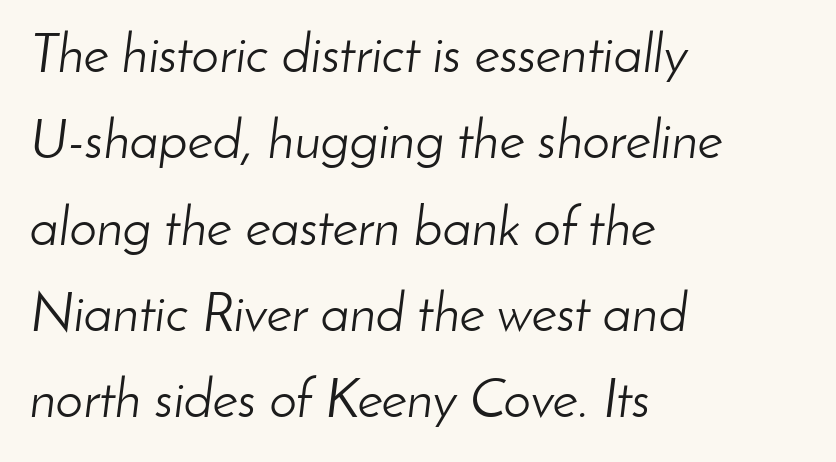
The image shows 55 px light type, italic (leaning right); set left-aligned, normal line spacing (1.57x), normal letter spacing, not underlined; low stroke contrast and a small x-height.
